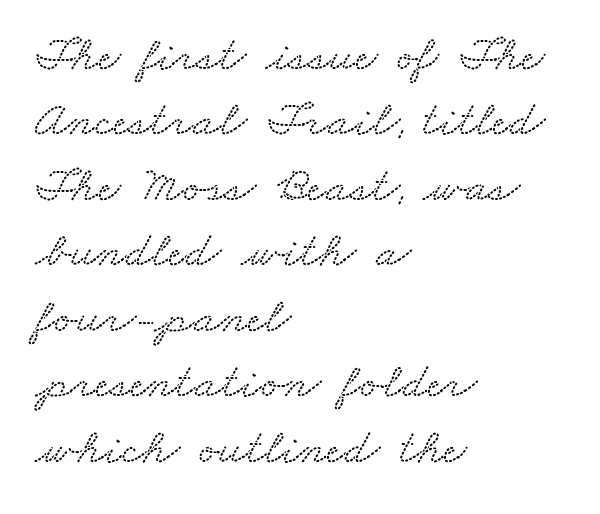
The image shows 50 px wide serif type; set left-aligned, normal line spacing (1.31x), normal letter spacing, not underlined; medium stroke contrast and a small x-height.
